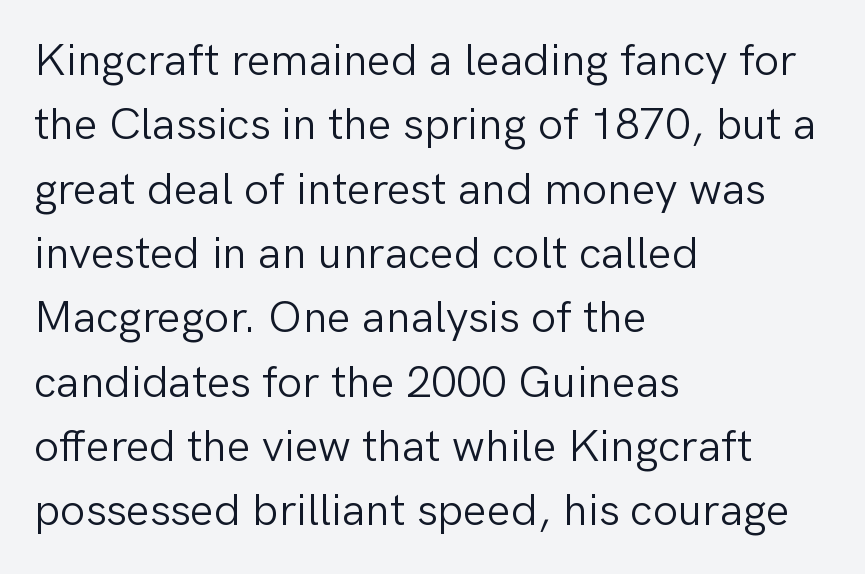
{"serif": "no", "italic": "no", "bold": "no", "weight": "light", "width": "normal", "stroke_contrast": "low", "x_height": "medium", "monospaced": "no", "underline": "no", "align": "left", "line_spacing": "normal", "line_spacing_ratio": 1.43, "letter_spacing": "normal", "letter_spacing_em": 0.0, "glyph_px": 45}
